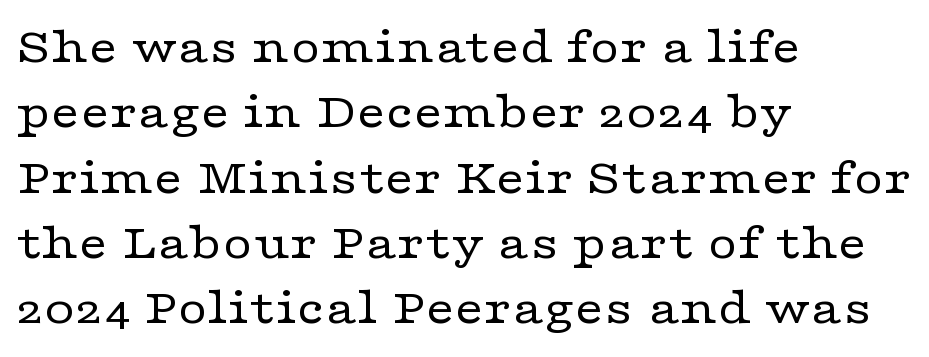
{"serif": "yes", "italic": "no", "bold": "no", "weight": "regular", "width": "wide", "stroke_contrast": "low", "x_height": "medium", "monospaced": "no", "underline": "no", "align": "left", "line_spacing": "normal", "line_spacing_ratio": 1.28, "letter_spacing": "normal", "letter_spacing_em": 0.0, "glyph_px": 51}
